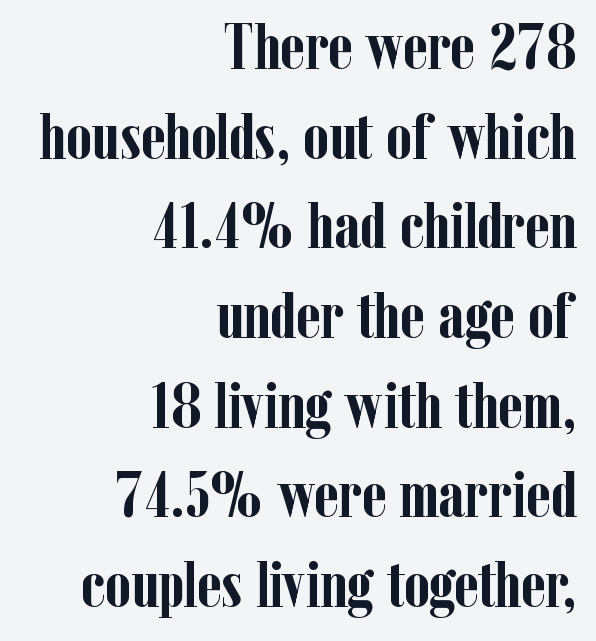
Old-style or modern, the face here clearly has serifs. Weight check: bold — yes, fully. The typesetter chose a ragged-left arrangement here. Notice how descenders clear the ascenders below comfortably — that's standard leading.
